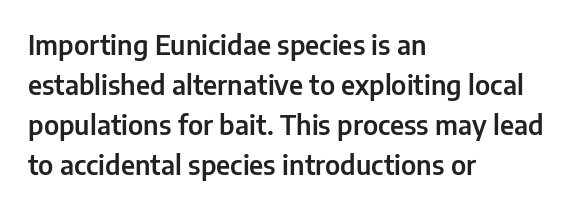
The image shows 26 px text type, upright; set left-aligned, normal line spacing (1.54x), normal letter spacing, not underlined.
